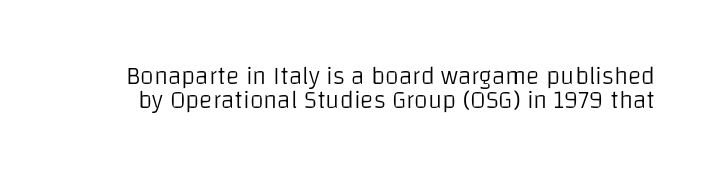
The image shows 25 px text type, upright; set tight line spacing (0.98x), normal letter spacing, not underlined.
